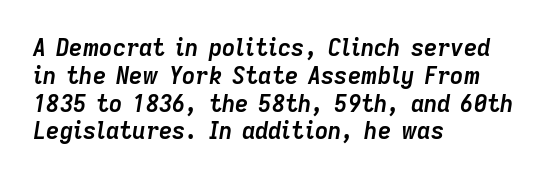
Q: Is the text bold? A: Yes.
Q: Is the text italic (slanted)? A: Yes, it leans right by about 9 degrees.
Q: Is the text underlined? A: No.
Q: How is the paragraph aligned? A: Left-aligned.
Q: Is the spacing between letters normal or unusually wide? A: Normal.
